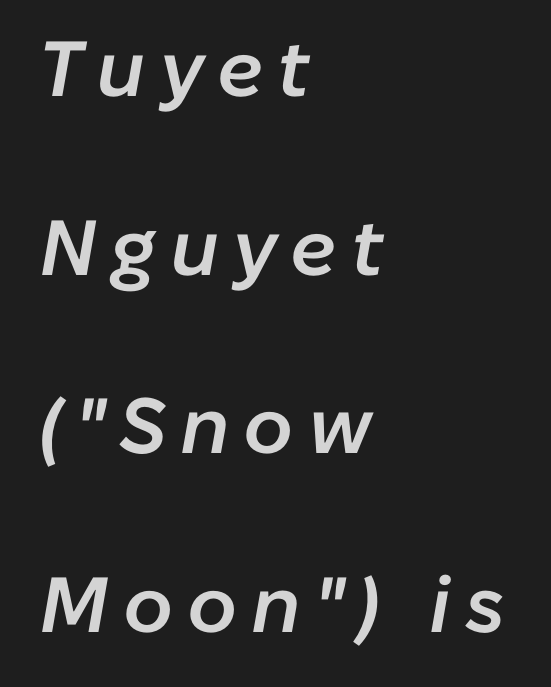
Teacher's note: observe the even left margin — that is flush-left alignment. You could not count columns in this text — the font is proportionally spaced. The line-height multiplier appears high, well above default. Only glyphs here, with clear space below each row. Posture: slanted.
